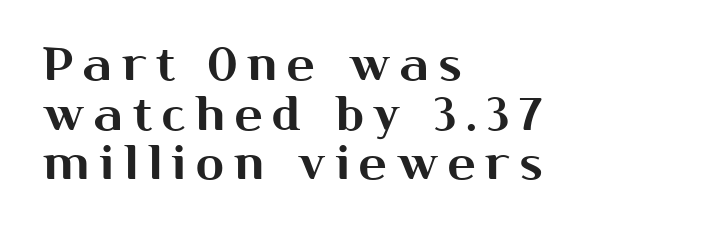
{"serif": "no", "italic": "no", "width": "normal", "stroke_contrast": "medium", "x_height": "medium", "monospaced": "no", "underline": "no", "align": "left", "line_spacing": "tight", "line_spacing_ratio": 1.08, "letter_spacing": "wide", "letter_spacing_em": 0.22, "glyph_px": 46}
